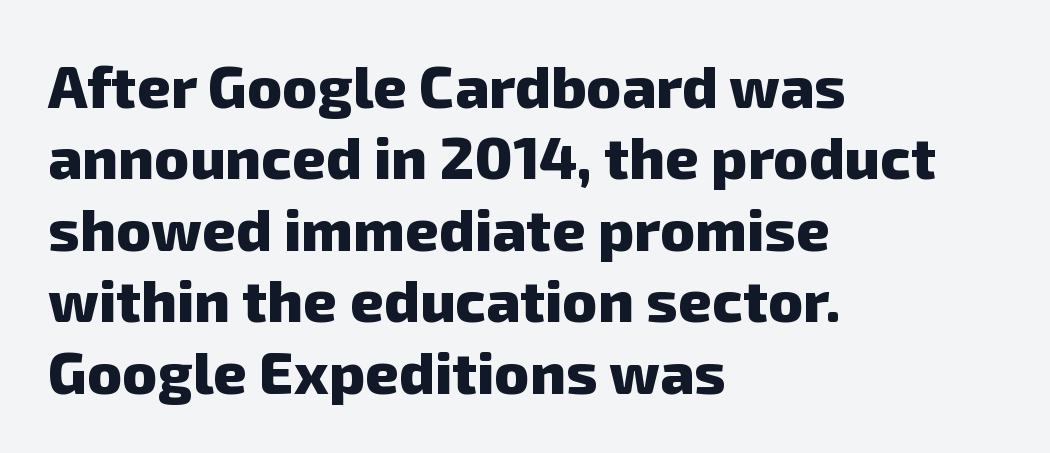
The image shows 59 px heavy sans-serif type; set left-aligned, line spacing 1.21x, normal letter spacing, not underlined; low stroke contrast and a medium x-height.
